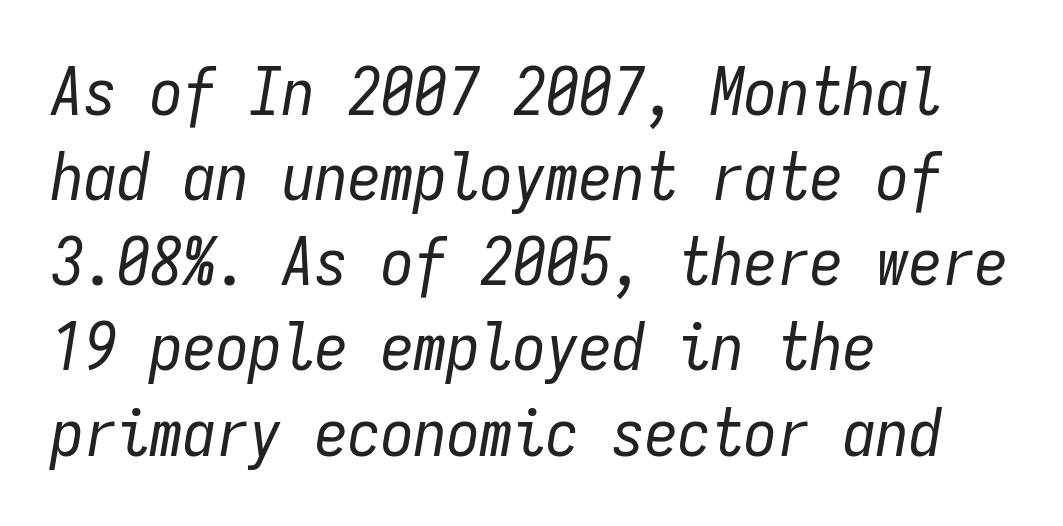
{"italic": "yes", "lean": "right", "slant_degrees": 9, "bold": "no", "weight": "regular", "width": "condensed", "stroke_contrast": "low", "x_height": "medium", "monospaced": "yes", "underline": "no", "align": "left", "line_spacing": "normal", "line_spacing_ratio": 1.29, "letter_spacing": "normal", "letter_spacing_em": 0.0, "glyph_px": 66}
